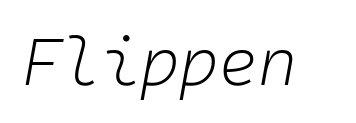
The image shows 67 px light type, italic (leaning right); set normal letter spacing, not underlined; low stroke contrast and a medium x-height.
